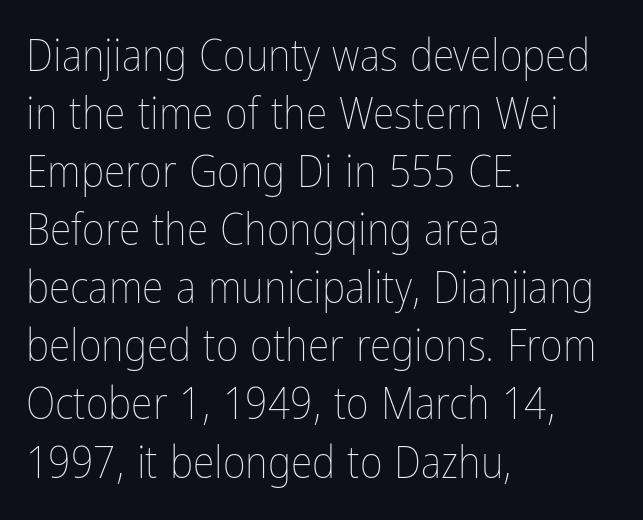
The zone under the glyphs is completely vacant. Quick note: not italic, upright. Baseline-to-baseline distance is the conventional proportion of letter height. In terms of letterspacing, this is plain default setting. The setting favours the left margin, as ordinary paragraphs usually do. Proportional: the letters do not fall into vertical columns.
